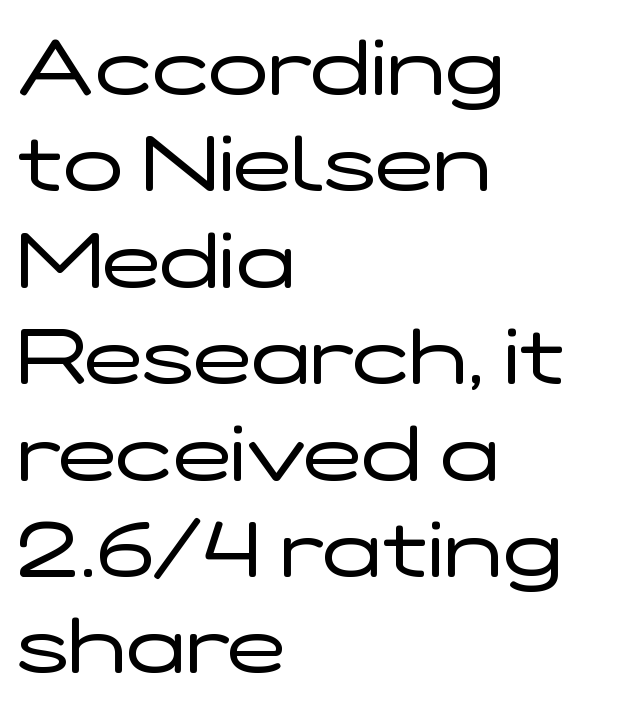
The image shows 79 px regular-weight, wide sans-serif type, upright; set left-aligned, line spacing 1.22x, normal letter spacing, not underlined; low stroke contrast and a medium x-height.
